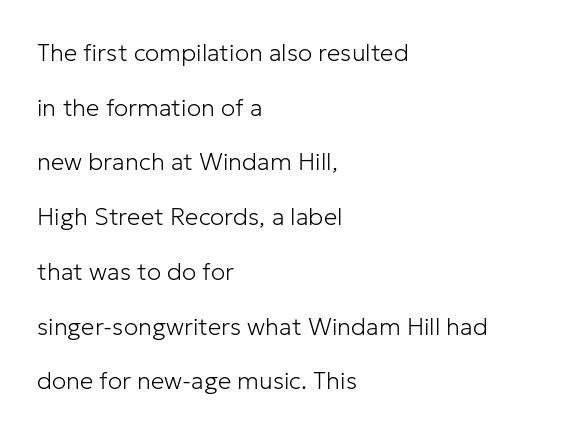
Tracking here is standard; glyphs follow each other at the usual distance. Stroke thickness stays within the range of a standard reading face or lighter. Style check: upright. Summary of vertical rhythm: relaxed, with wide interline spacing. The string is rendered with underlining switched off. The compositor pushed each line to the left boundary.
